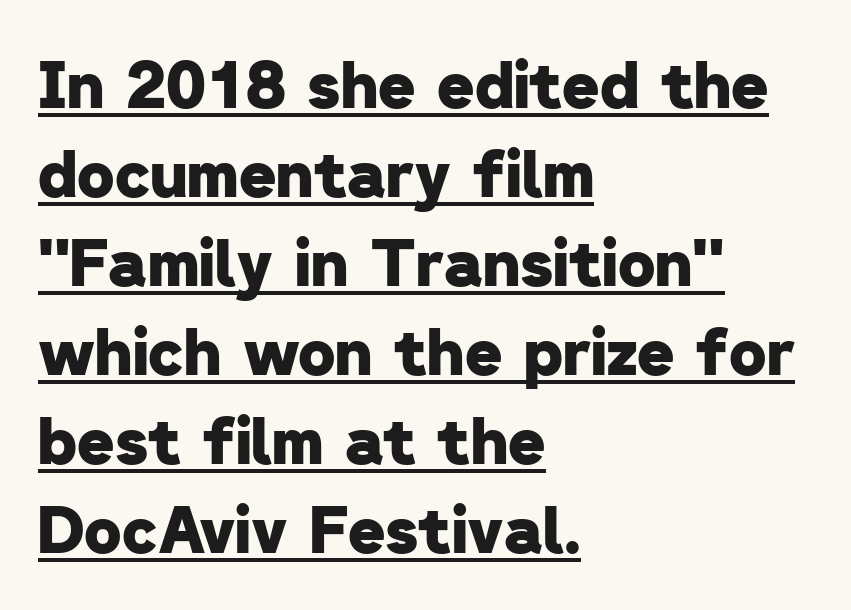
Q: Is the text bold? A: Yes.
Q: Is the typeface a serif or a sans-serif typeface? A: Sans-serif.
Q: Is the text underlined? A: Yes.
Q: How is the paragraph aligned? A: Left-aligned.
Q: Is the spacing between letters normal or unusually wide? A: Normal.
Q: Is the spacing between lines tight, normal or loose? A: Normal.
Q: Width (condensed, normal, or wide)? A: Normal.
Q: Stroke contrast? A: Low.
Q: x-height? A: Medium.
Q: Monospaced? A: No.
